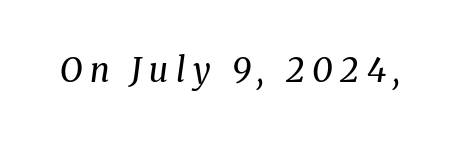
{"serif": "yes", "italic": "yes", "lean": "right", "slant_degrees": 8, "bold": "no", "weight": "regular", "width": "normal", "stroke_contrast": "medium", "x_height": "medium", "monospaced": "no", "underline": "no", "letter_spacing": "wide", "letter_spacing_em": 0.23, "glyph_px": 33}
